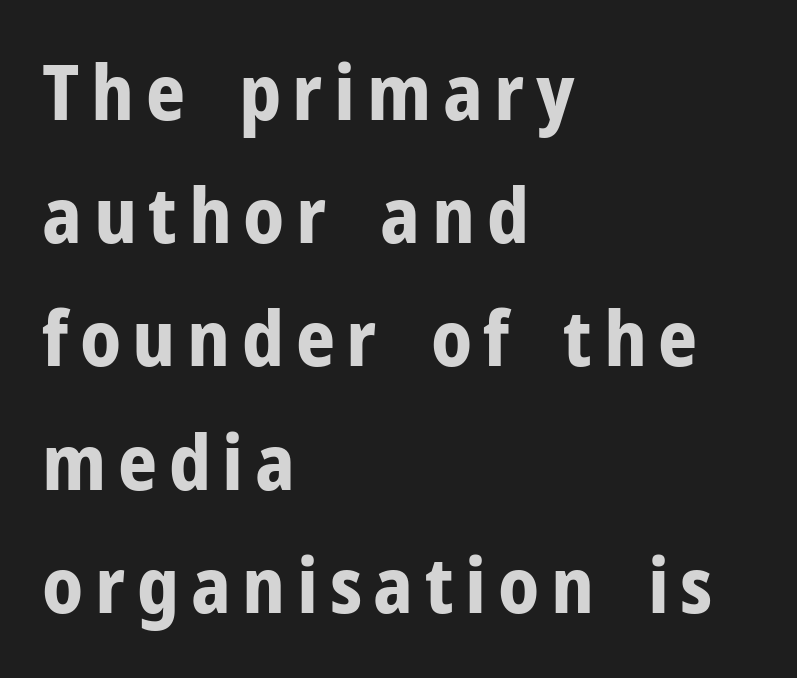
Q: Is the text bold? A: Yes.
Q: Is the text italic (slanted)? A: No, it is upright.
Q: Is the typeface a serif or a sans-serif typeface? A: Sans-serif.
Q: Is the text underlined? A: No.
Q: How is the paragraph aligned? A: Left-aligned.
Q: Is the spacing between lines tight, normal or loose? A: Normal.
Q: Width (condensed, normal, or wide)? A: Normal.
Q: Stroke contrast? A: Low.
Q: x-height? A: Medium.
Q: Monospaced? A: No.
